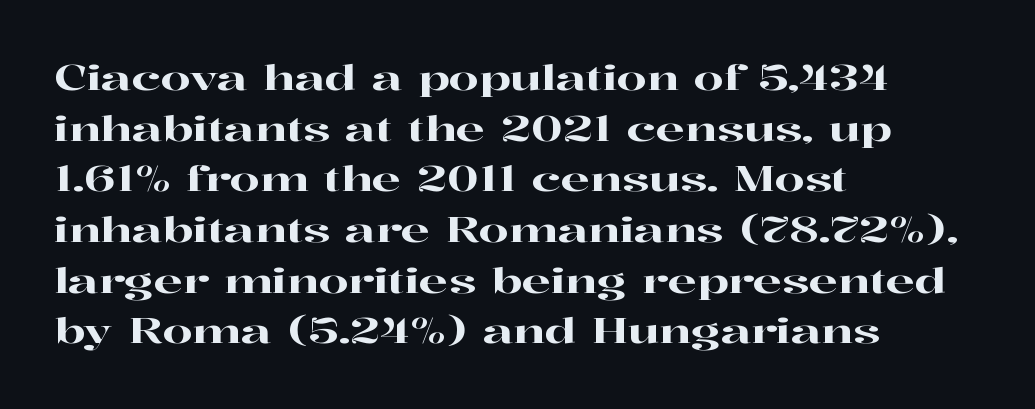
The image shows 34 px wide serif type, upright; set left-aligned, normal line spacing (1.49x), normal letter spacing, not underlined; high stroke contrast and a medium x-height.
